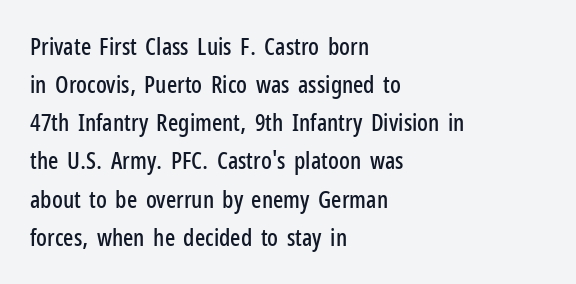
{"italic": "no", "underline": "no", "align": "left", "line_spacing": "normal", "line_spacing_ratio": 1.59, "letter_spacing": "normal", "letter_spacing_em": 0.0, "glyph_px": 24}
